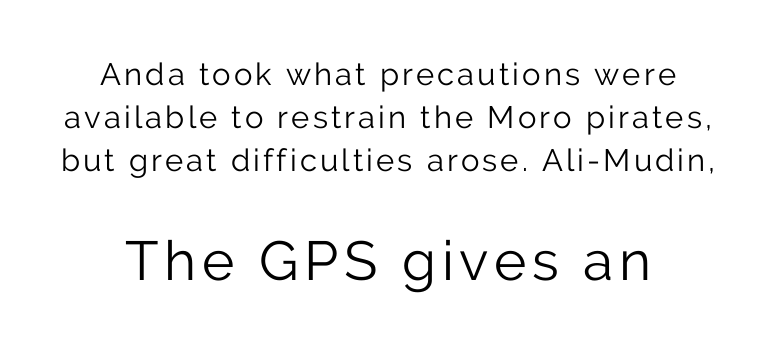
The block sitting lower on the canvas is the one with enlarged characters. Successive baselines arrive at the customary interval. This is the regular roman posture of the typeface. No letter is thick-stroked: the sample isn't bold. These lines are composed in type without serifs.
